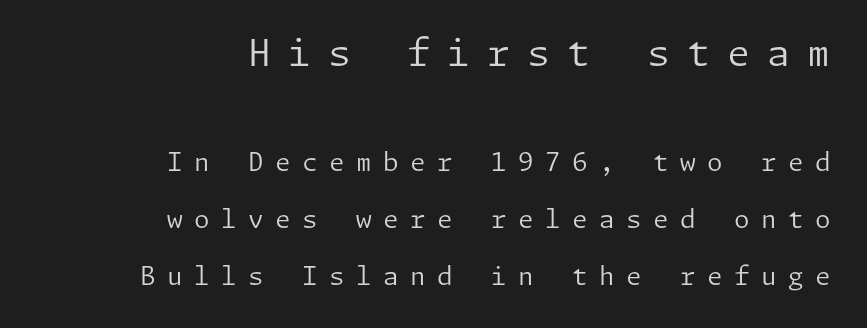
The image shows 37 px regular-weight sans-serif type, upright; set right-aligned, loose line spacing (2.28x), unusually wide letter spacing (+0.46 em), not underlined; the first (top) block is 1.48x larger; low stroke contrast and a medium x-height.
